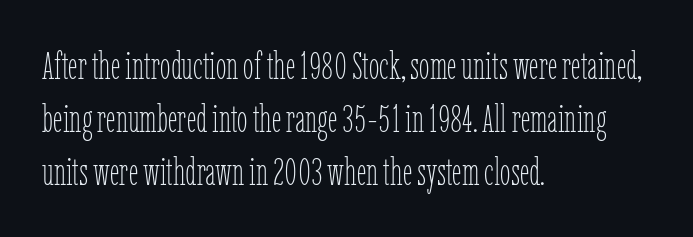
Regarding leading, the lines here are spaced in the standard way. Is there any slant? The stems are plumb. Character widths vary here, with narrow letters taking less room than wide ones. The cut favours lightness, reaching ordinary text weight at its darkest.
